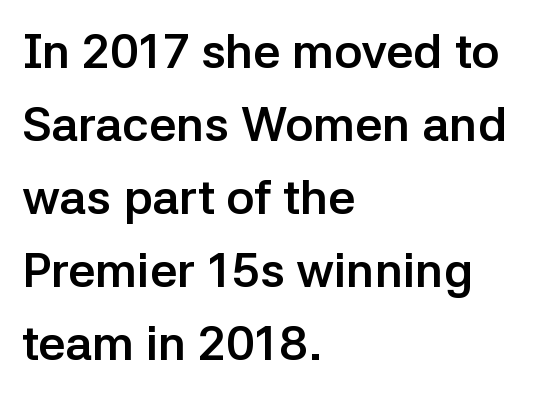
The block of text has a typical density, with ordinary space between rows. Here the designer chose a conventional face with non-uniform glyph widths. Layout note: lines flush left. Beneath every word, the page is bare. How are the letters spaced? Ordinarily, with no added tracking.
